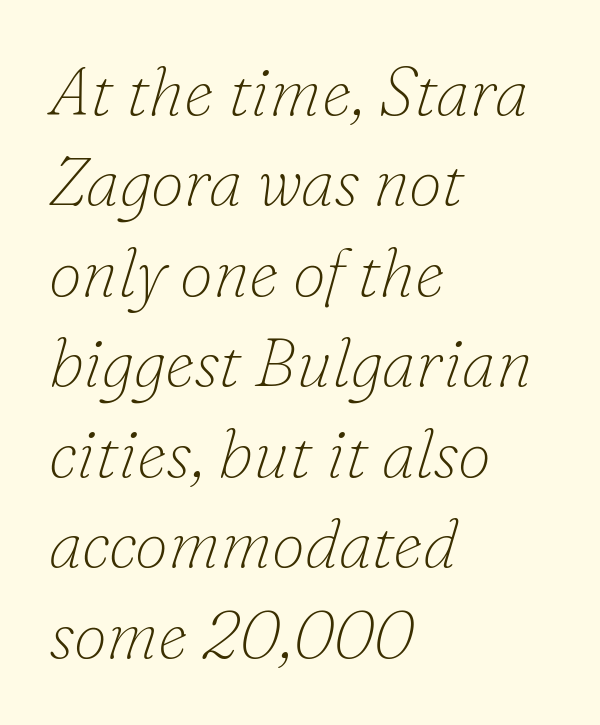
The image shows 67 px thin serif type, italic (leaning right); set left-aligned, normal line spacing (1.35x), normal letter spacing, not underlined; low stroke contrast and a small x-height.
